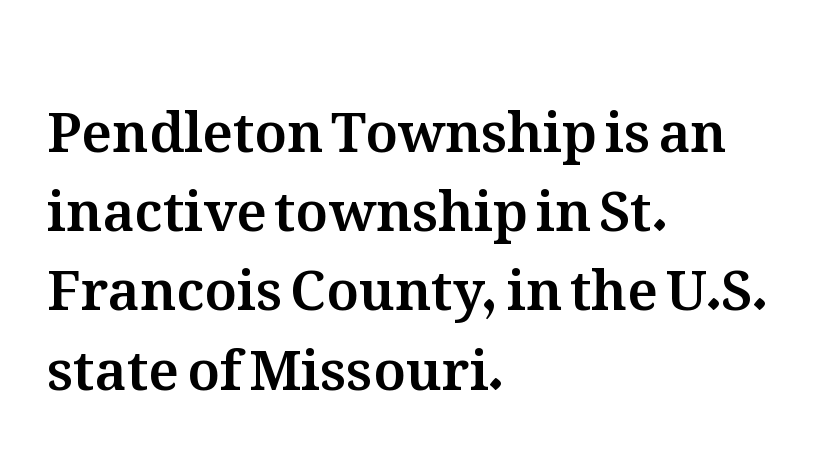
{"italic": "no", "width": "normal", "stroke_contrast": "medium", "x_height": "medium", "monospaced": "no", "underline": "no", "align": "left", "line_spacing": "normal", "line_spacing_ratio": 1.44, "letter_spacing": "normal", "letter_spacing_em": 0.0, "glyph_px": 55}
